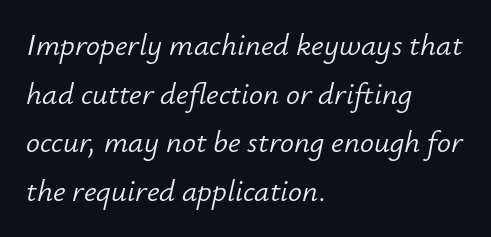
The image shows 31 px light type, italic (leaning right); set left-aligned, normal line spacing (1.57x), normal letter spacing, not underlined; low stroke contrast and a small x-height.
